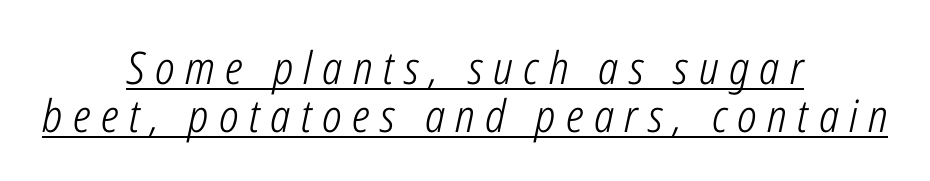
{"italic": "yes", "lean": "right", "slant_degrees": 12, "bold": "no", "weight": "light", "width": "condensed", "stroke_contrast": "low", "x_height": "medium", "monospaced": "no", "underline": "yes", "align": "center", "line_spacing": "tight", "line_spacing_ratio": 1.06, "letter_spacing": "wide", "letter_spacing_em": 0.23, "glyph_px": 45}
